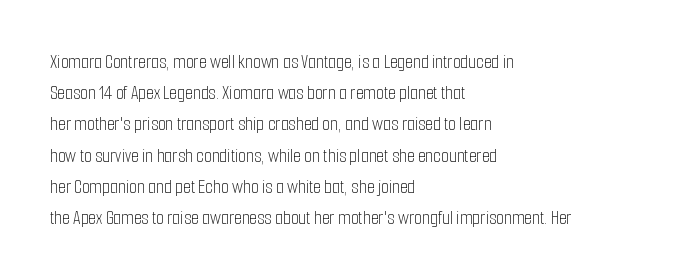
The image shows 20 px text type, upright; set left-aligned, normal line spacing (1.56x), normal letter spacing, not underlined.
